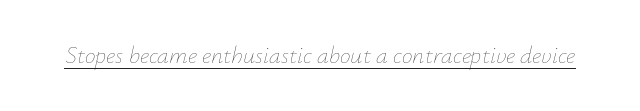
The image shows 24 px text type, italic (leaning right); set normal letter spacing, underlined.
